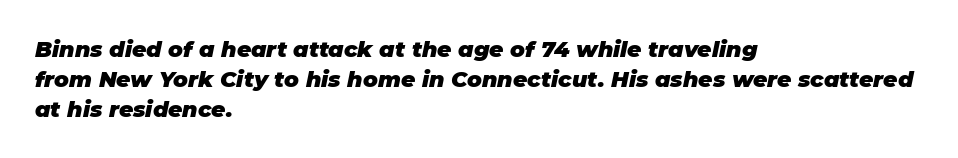
{"italic": "yes", "lean": "right", "slant_degrees": 11, "bold": "yes", "underline": "no", "align": "left", "line_spacing": "normal", "line_spacing_ratio": 1.36, "letter_spacing": "normal", "letter_spacing_em": 0.0, "glyph_px": 22}
